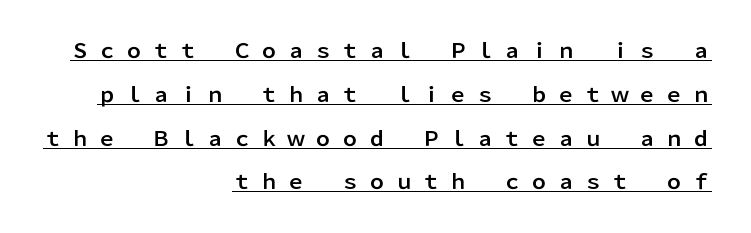
Q: Is the text italic (slanted)? A: No, it is upright.
Q: Is the text underlined? A: Yes.
Q: How is the paragraph aligned? A: Right-aligned.
Q: Is the spacing between letters normal or unusually wide? A: Unusually wide.
Q: Is the spacing between lines tight, normal or loose? A: Loose.
